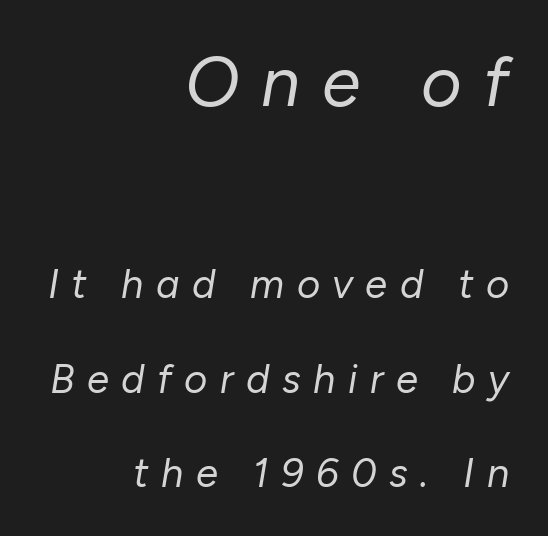
The image shows 70 px regular-weight type, italic (leaning right); set right-aligned, loose line spacing (2.36x), unusually wide letter spacing (+0.31 em), not underlined; the first (top) block is 1.75x larger; low stroke contrast and a medium x-height.
